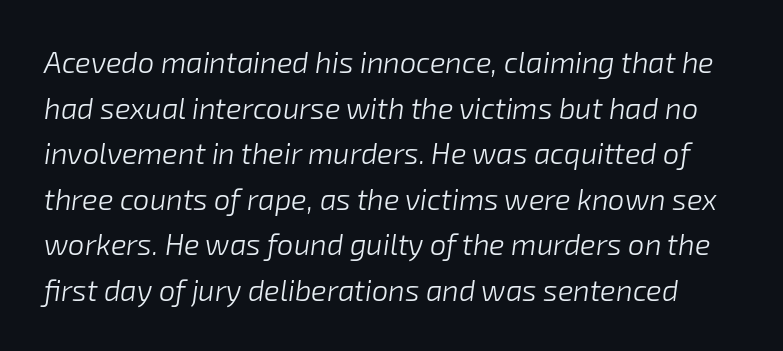
{"italic": "yes", "lean": "right", "slant_degrees": 8, "bold": "no", "weight": "light", "width": "normal", "stroke_contrast": "low", "x_height": "medium", "monospaced": "no", "underline": "no", "line_spacing": "normal", "line_spacing_ratio": 1.57, "letter_spacing": "normal", "letter_spacing_em": 0.0, "glyph_px": 29}
